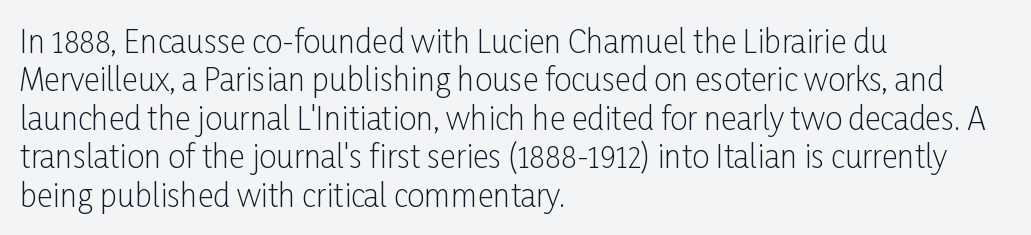
A classic flush-left, rag-right setting is used for this passage. Check under the words: just untouched page. The letterforms sit at book weight or below. Serifs: no, the terminals of the letterforms are clean. The horizontal fit of the characters is conventional and even. These lines were composed using upright roman letters.
